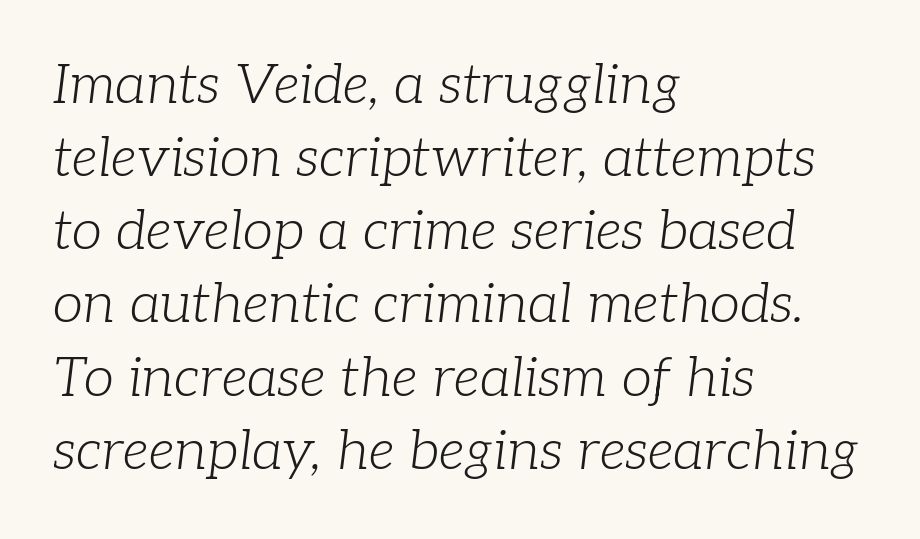
The designer left line spacing at the default. Serif or sans? Serif — the stroke terminals have little feet. Type without underlining. Tall strokes in this sample are angled rather than plumb. The passage is arranged the way most books set body copy — flush left. Is this a fixed-width face? No — the glyphs have proportional, varying widths.
